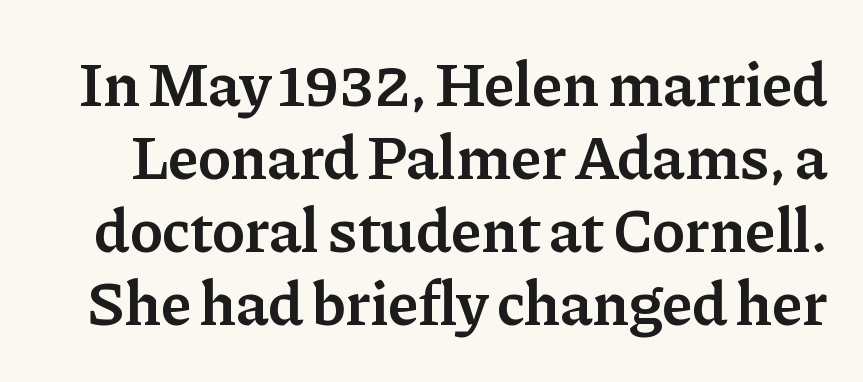
Serifs: yes, visible at the terminals of the letterforms. Students, this is semibold: more ink than regular, less than bold. Looks like regular typesetting: each glyph gets only the width it needs. You can tell it's not italic because the verticals are truly vertical.
